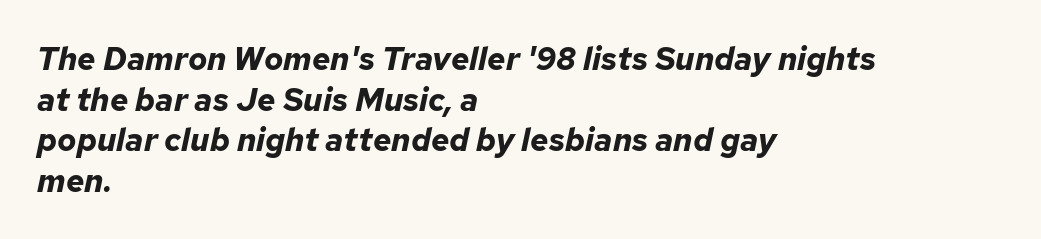
Leftover space on each line is placed entirely after the last word. Here the glyphs are tracked normally, forming tight word shapes. Strokes here are thick enough to call this a true bold. Successive baselines arrive at the customary interval. This sample uses an oblique cut, with every glyph tilted off the vertical. Character widths vary here, with narrow letters taking less room than wide ones.
